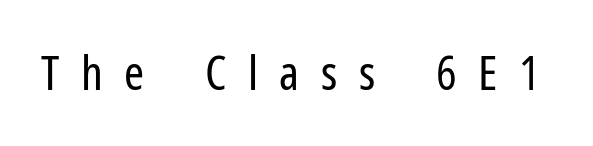
{"serif": "no", "italic": "no", "bold": "no", "weight": "regular", "width": "condensed", "stroke_contrast": "low", "x_height": "medium", "monospaced": "no", "underline": "no", "letter_spacing": "wide", "letter_spacing_em": 0.45, "glyph_px": 48}
